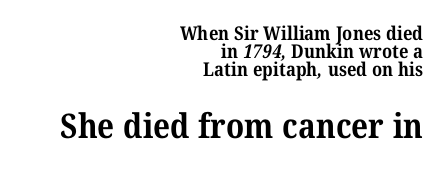
The gaps between neighbouring characters are ordinary and unremarkable. Is the type bold? Yes — the strokes are clearly thick and heavy. Rows of type sit shoulder to shoulder in the vertical direction. A bare baseline throughout the passage. The rendering uses natural spacing where letterforms have individual widths.
